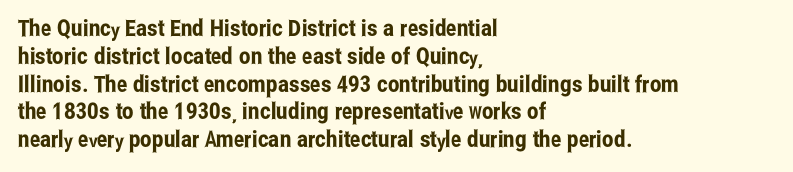
Q: Is the text italic (slanted)? A: No, it is upright.
Q: Is the text underlined? A: No.
Q: How is the paragraph aligned? A: Left-aligned.
Q: Is the spacing between letters normal or unusually wide? A: Normal.
